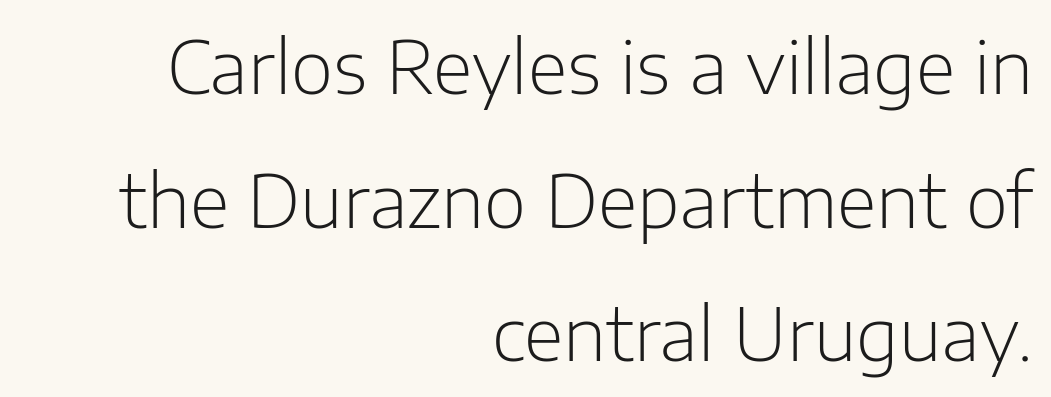
The face used here is proportionally spaced, like ordinary book or web type. Nope, no serifs anywhere on these letters. Ink coverage per letter is moderate at most. Layout note: lines flush right.
